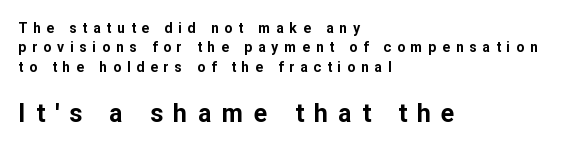
Q: Is the text bold? A: Yes.
Q: Is the text italic (slanted)? A: No, it is upright.
Q: Is the text underlined? A: No.
Q: How is the paragraph aligned? A: Left-aligned.
Q: Is the spacing between letters normal or unusually wide? A: Unusually wide.
Q: Is the spacing between lines tight, normal or loose? A: Normal.
Q: Which block of text is set in a larger size, the first (top) or the second (bottom)? A: The second (bottom) one.
